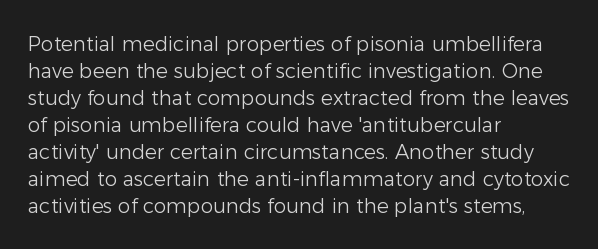
The image shows 20 px text type, upright; set left-aligned, normal line spacing (1.35x), normal letter spacing, not underlined.
